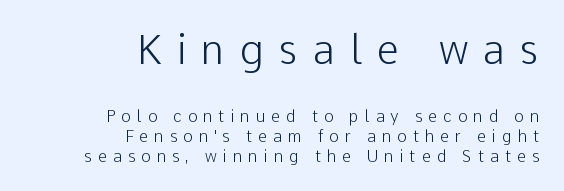
The image shows 40 px light sans-serif type, upright; set right-aligned, line spacing 1.23x, unusually wide letter spacing (+0.38 em), not underlined; the first (top) block is 2.5x larger; low stroke contrast and a medium x-height.
